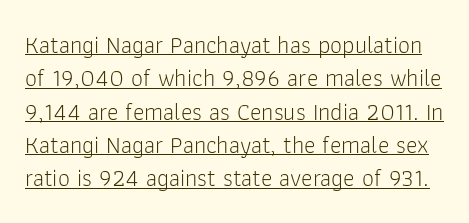
The image shows 24 px text type, upright; set normal line spacing (1.39x), normal letter spacing, underlined.
